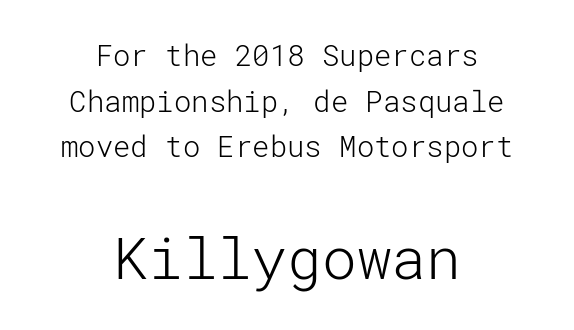
{"serif": "no", "italic": "no", "bold": "no", "weight": "light", "width": "normal", "stroke_contrast": "low", "x_height": "medium", "underline": "no", "align": "center", "line_spacing": "normal", "line_spacing_ratio": 1.57, "letter_spacing": "normal", "letter_spacing_em": 0.0, "larger_block": "second", "size_ratio": 2.0, "glyph_px": 58}
